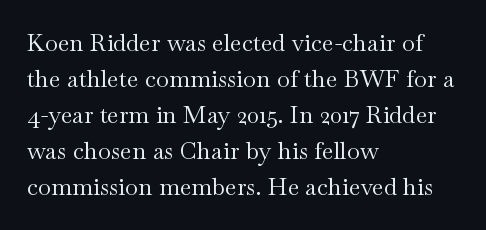
The image shows 24 px text type, upright; set left-aligned, normal line spacing (1.5x), normal letter spacing, not underlined.
